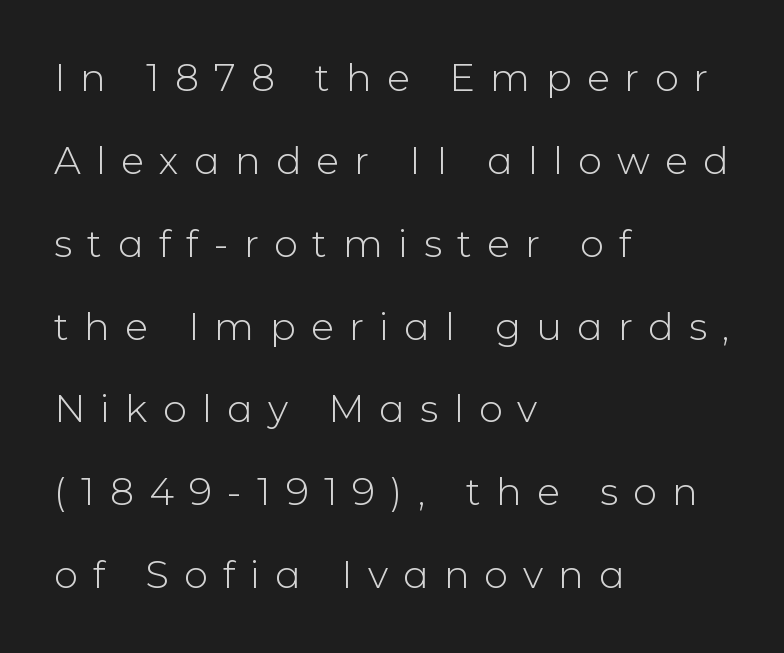
Is there any slant? The stems are plumb. Visually the block forms a straight wall on the left and a jagged coastline on the right. Does extra space separate the letters? Yes, quite a lot of it. Just letters on the line, the space beneath them empty.
